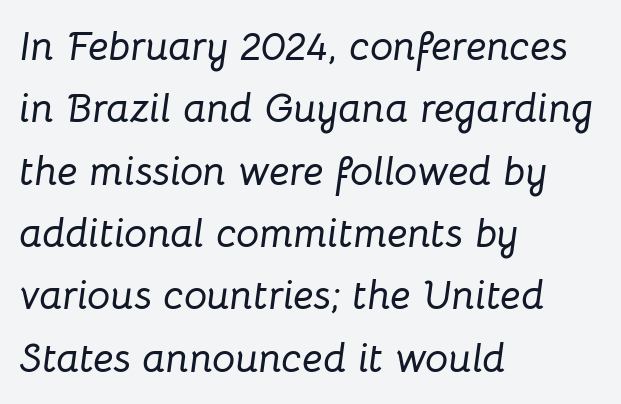
{"italic": "yes", "lean": "right", "slant_degrees": 8, "width": "normal", "stroke_contrast": "low", "x_height": "medium", "monospaced": "no", "underline": "no", "align": "left", "line_spacing": "normal", "line_spacing_ratio": 1.52, "letter_spacing": "normal", "letter_spacing_em": 0.0, "glyph_px": 41}
